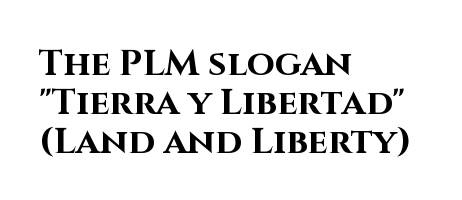
This rendering leaves character spacing at its baseline value. Descenders are the only things crossing below the line. Casual observation: everything's shoved over to the left. Tall strokes in this sample are plumb rather than angled.
